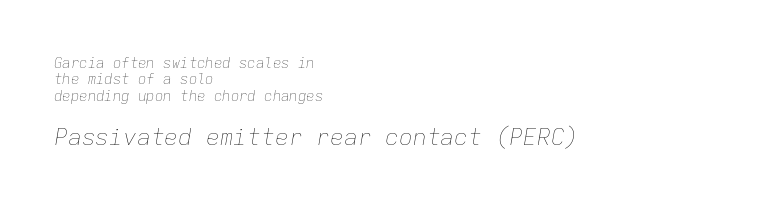
Q: Is the text bold? A: No.
Q: Is the text italic (slanted)? A: Yes, it leans right by about 9 degrees.
Q: Is the text underlined? A: No.
Q: How is the paragraph aligned? A: Left-aligned.
Q: Is the spacing between letters normal or unusually wide? A: Normal.
Q: Which block of text is set in a larger size, the first (top) or the second (bottom)? A: The second (bottom) one.
